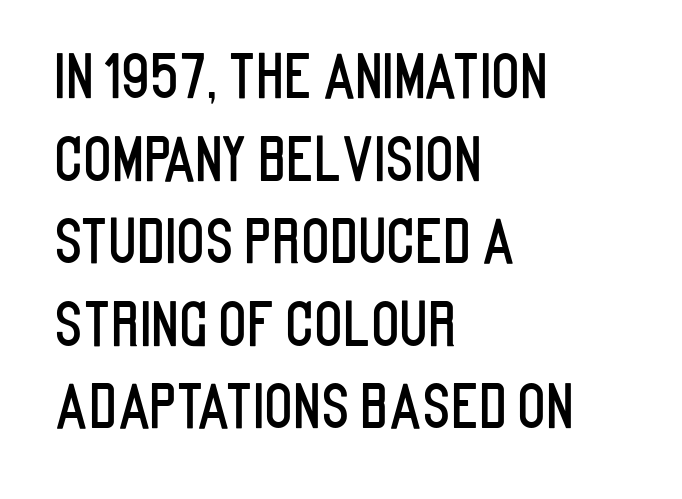
Proportional: the letters do not fall into vertical columns. Compared with typical body copy, the letter spacing here is the same. Each new line begins a customary step beneath the previous one. Tall strokes in this sample are plumb rather than angled. The lines in this sample share a left origin and differ only in where they stop.
